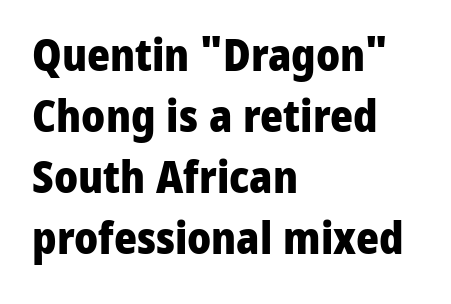
The image shows 44 px heavy sans-serif type, upright; set left-aligned, normal line spacing (1.39x), normal letter spacing, not underlined; low stroke contrast and a medium x-height.
